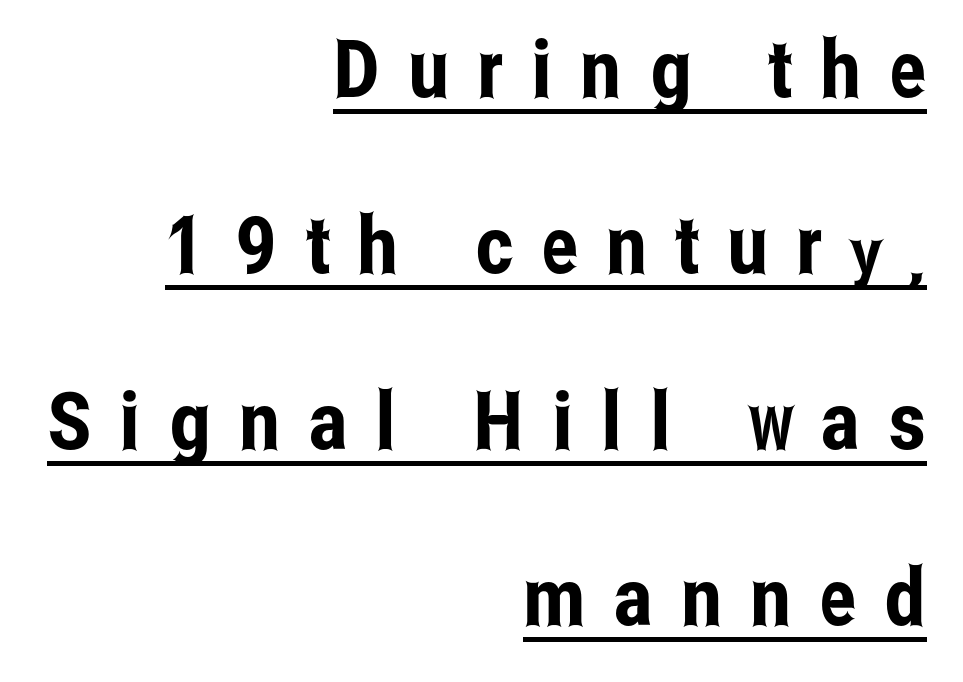
Posture: vertical. The typeface chosen for these lines omits serifs. If you drew a ruler down the right edge, every line would touch it. These lines are rendered in a variable-pitch font. The passage shown is underscored from start to finish. Vertical spacing — loose.
